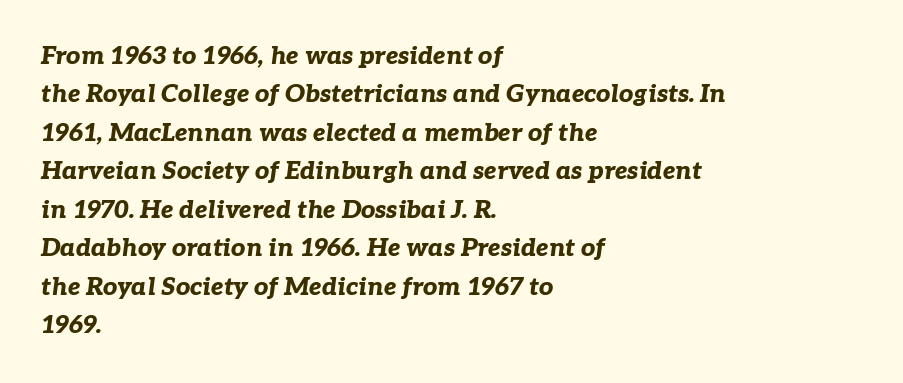
Interline gaps are of average width in this sample. Italic: yes, the glyphs are oblique. Letter spacing: default. Beneath every word, the page is bare. Does the copy run flush right? No — it runs flush left.
